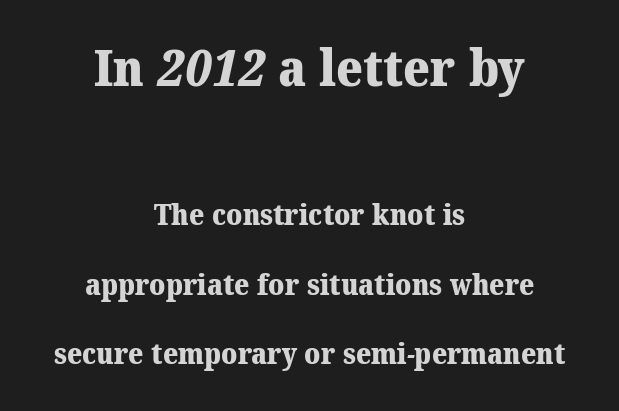
{"serif": "yes", "bold": "yes", "weight": "heavy", "width": "normal", "stroke_contrast": "medium", "x_height": "medium", "monospaced": "no", "underline": "no", "align": "center", "line_spacing": "loose", "line_spacing_ratio": 2.4, "letter_spacing": "normal", "letter_spacing_em": 0.0, "larger_block": "first", "size_ratio": 1.76, "glyph_px": 51}
